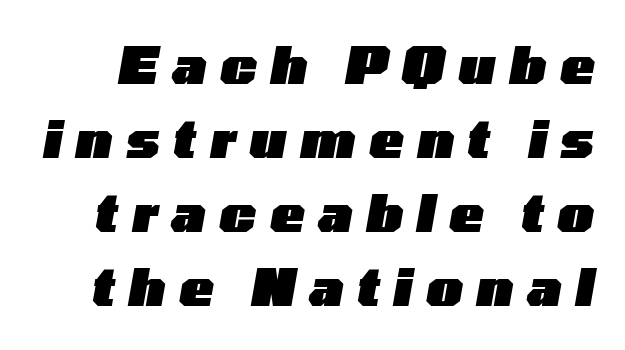
Q: Is the text bold? A: Yes.
Q: Is the text italic (slanted)? A: Yes, it leans right by about 10 degrees.
Q: Is the text underlined? A: No.
Q: Is the spacing between letters normal or unusually wide? A: Unusually wide.
Q: Is the spacing between lines tight, normal or loose? A: Normal.
Q: Width (condensed, normal, or wide)? A: Wide.
Q: Stroke contrast? A: Low.
Q: x-height? A: Medium.
Q: Monospaced? A: No.
